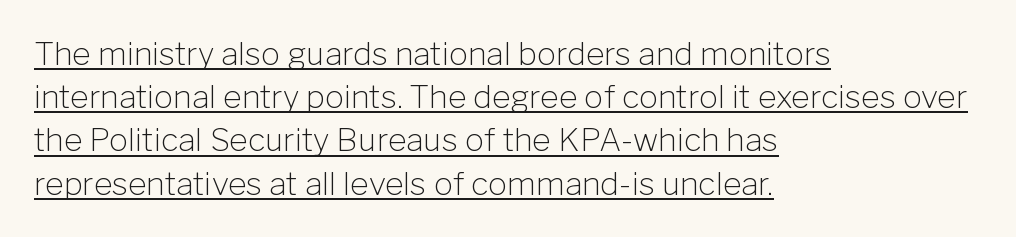
Every word sits above its own underline. The block of text has a typical density, with ordinary space between rows. In terms of letterform style, serifs are entirely absent. The typesetter chose a ragged-right arrangement here. Between one letter and the next there's only the usual sliver of space.
